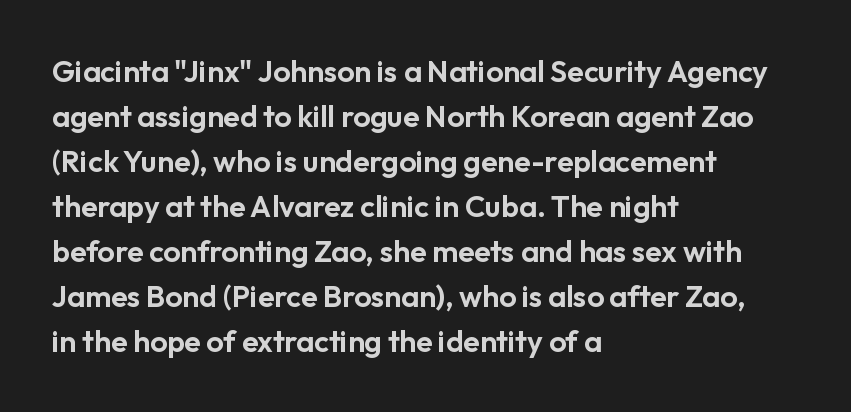
The image shows 30 px sans-serif type, upright; set left-aligned, normal line spacing (1.5x), normal letter spacing, not underlined; low stroke contrast and a medium x-height.
